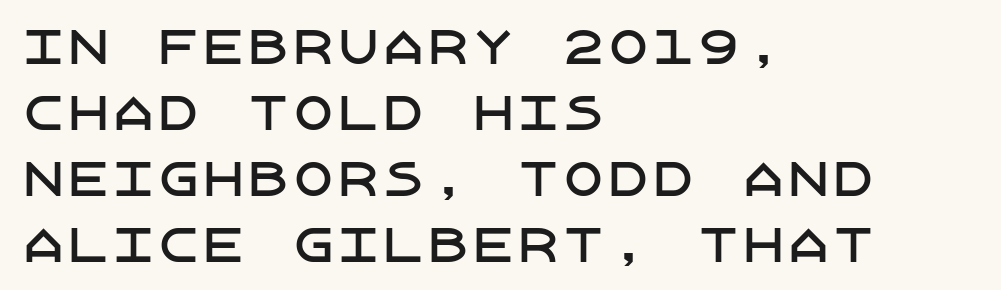
The face used here is rendered with its standard letterfit. A classic flush-left, rag-right setting is used for this passage. This rendering employs a face without finishing strokes, i.e., a sans-serif. Do the letters lean? They stand straight. The line-height multiplier appears to be the usual default.
